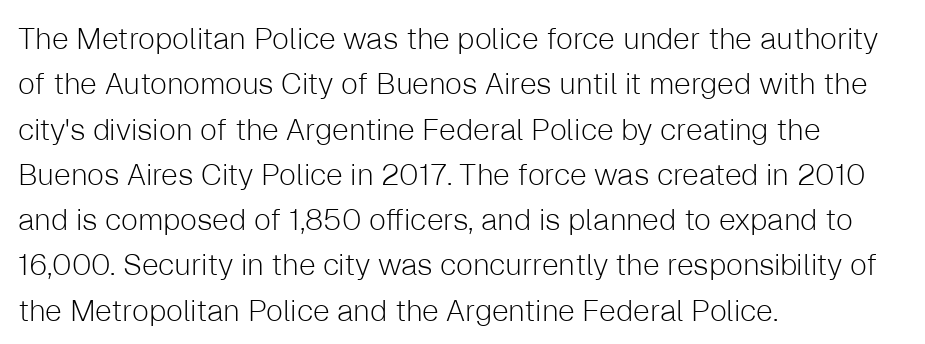
The letters stand upright; this is a roman face. The lines are quadded left. Each letter keeps its own natural width here, so spacing adapts to shape. This rendering leaves character spacing at its baseline value.
